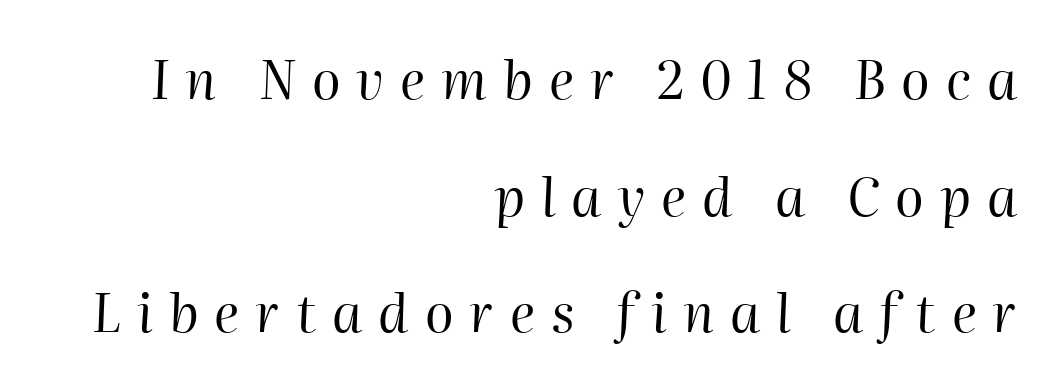
The image shows 53 px regular-weight type, italic (leaning right); set right-aligned, loose line spacing (2.2x), unusually wide letter spacing (+0.3 em), not underlined; high stroke contrast and a medium x-height.
